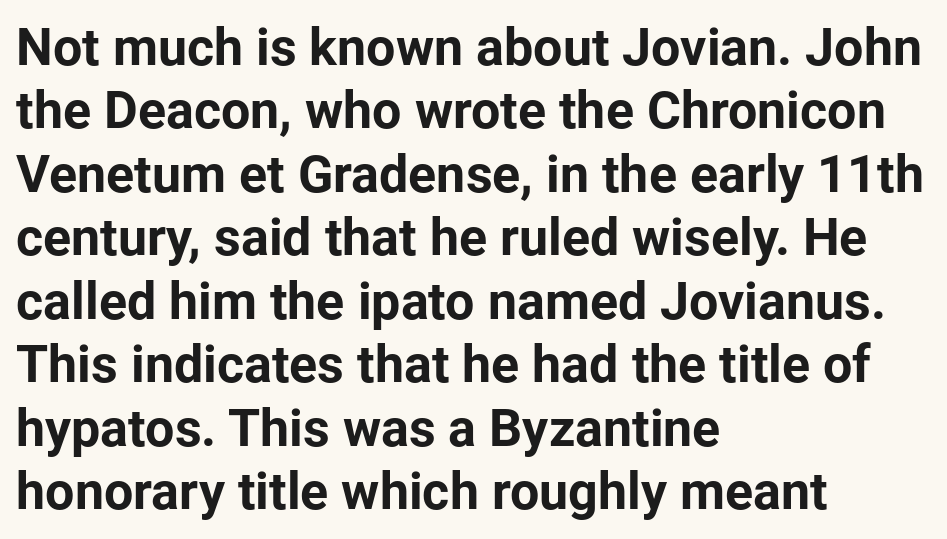
Q: Is the text bold? A: Yes.
Q: Is the text italic (slanted)? A: No, it is upright.
Q: Is the typeface a serif or a sans-serif typeface? A: Sans-serif.
Q: Is the text underlined? A: No.
Q: How is the paragraph aligned? A: Left-aligned.
Q: Is the spacing between letters normal or unusually wide? A: Normal.
Q: Width (condensed, normal, or wide)? A: Normal.
Q: Stroke contrast? A: Low.
Q: x-height? A: Medium.
Q: Monospaced? A: No.
